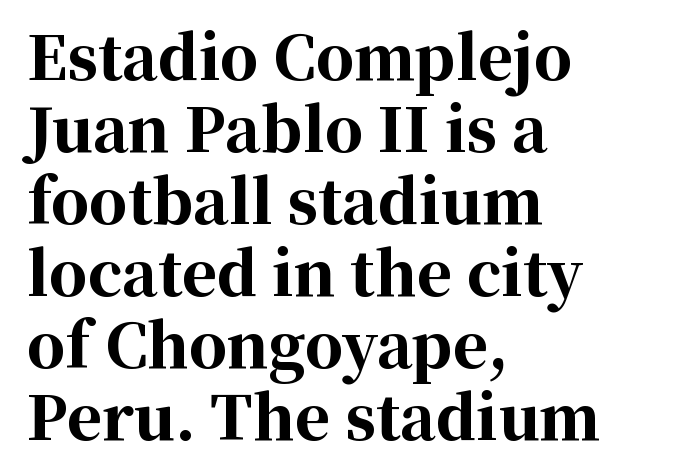
{"serif": "yes", "italic": "no", "bold": "yes", "weight": "bold", "width": "normal", "stroke_contrast": "high", "x_height": "medium", "monospaced": "no", "underline": "no", "align": "left", "line_spacing_ratio": 1.2, "letter_spacing": "normal", "letter_spacing_em": 0.0, "glyph_px": 60}
